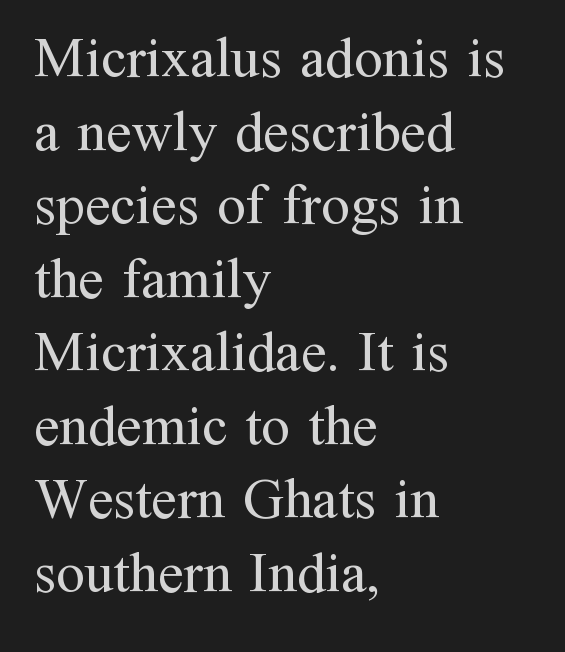
{"serif": "yes", "italic": "no", "bold": "no", "weight": "regular", "width": "normal", "stroke_contrast": "medium", "x_height": "medium", "monospaced": "no", "underline": "no", "align": "left", "line_spacing": "normal", "line_spacing_ratio": 1.29, "letter_spacing": "normal", "letter_spacing_em": 0.0, "glyph_px": 57}
